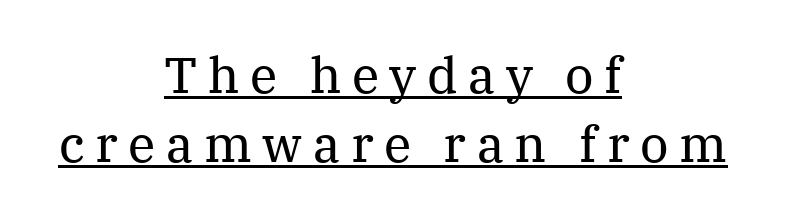
Q: Is the text bold? A: No.
Q: Is the text italic (slanted)? A: No, it is upright.
Q: Is the typeface a serif or a sans-serif typeface? A: Serif.
Q: Is the text underlined? A: Yes.
Q: How is the paragraph aligned? A: Centered.
Q: Is the spacing between letters normal or unusually wide? A: Unusually wide.
Q: Is the spacing between lines tight, normal or loose? A: Normal.
Q: Width (condensed, normal, or wide)? A: Normal.
Q: Stroke contrast? A: Medium.
Q: x-height? A: Medium.
Q: Monospaced? A: No.
